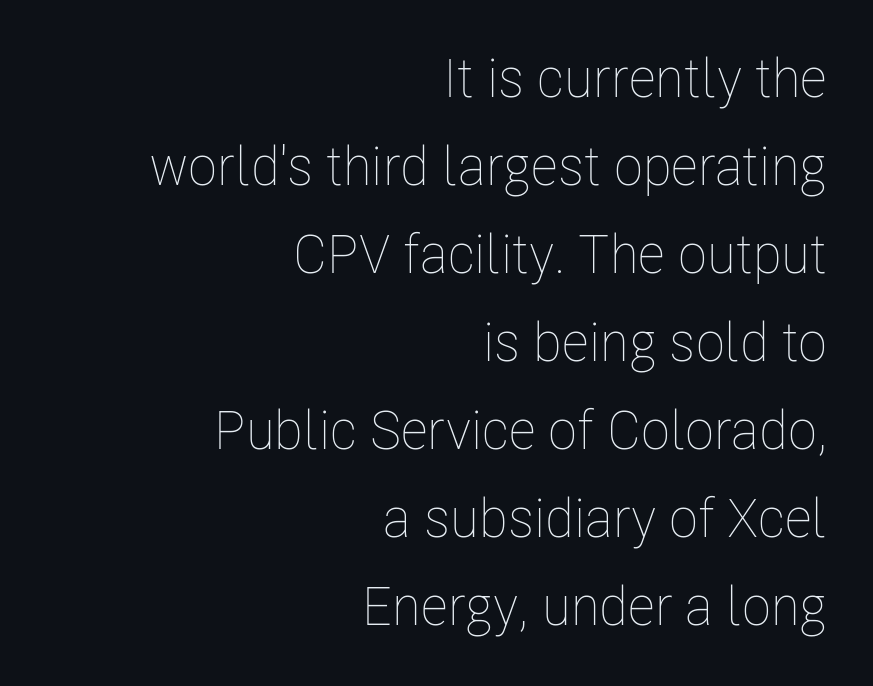
The paragraph shown leans on its right margin. Regarding leading, the lines here are spaced in the standard way. Note the varied advance widths — an 'i' is clearly narrower than an 'm'. Notice how the stems are strictly vertical — no italics here. The weight tops out at a normal text grade.
